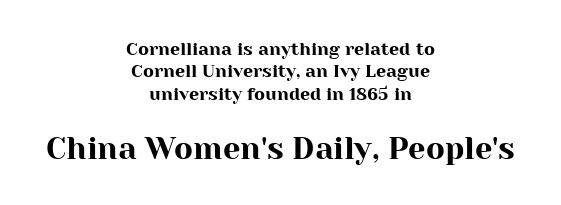
The image shows 31 px serif type, upright; set centered, line spacing 1.24x, normal letter spacing, not underlined; the second (bottom) block is 1.72x larger; high stroke contrast and a medium x-height.
